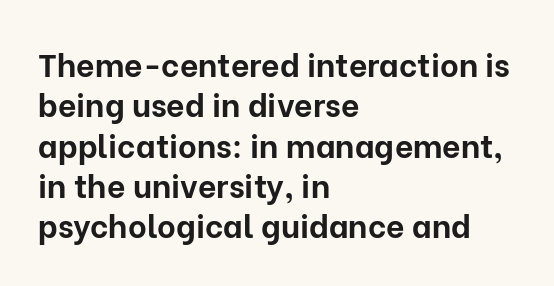
The image shows 32 px bold sans-serif type, upright; set left-aligned, normal line spacing (1.26x), normal letter spacing, not underlined; low stroke contrast and a medium x-height.
